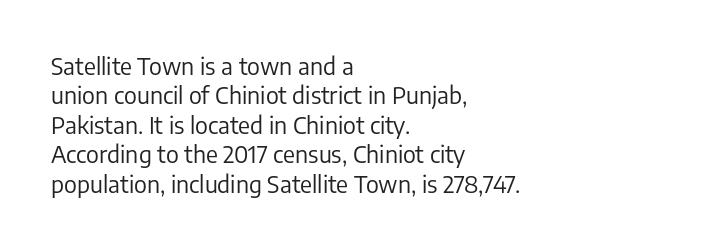
It's the straight-up-and-down kind of type. The face used here is rendered with its standard letterfit. The setting favours the left margin, as ordinary paragraphs usually do. This is not heavy type; no bold has been used. Interline gaps are of average width in this sample.
